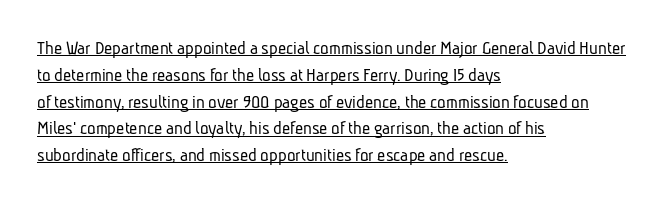
The passage shown stacks its lines at a standard gap. No chunkiness to these letters — they're not bold. Here the glyphs are tracked normally, forming tight word shapes. Caption: multi-line text, flush left, ragged right. A baseline rule has been typeset under these characters.
